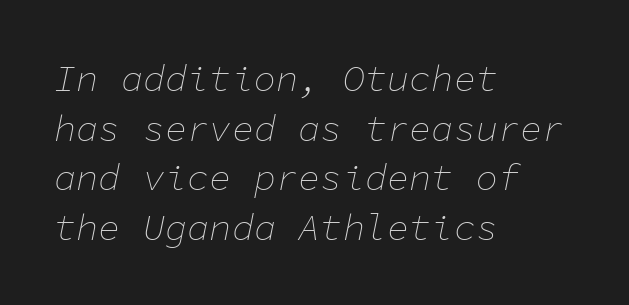
{"italic": "yes", "lean": "right", "slant_degrees": 11, "bold": "no", "weight": "thin", "width": "normal", "stroke_contrast": "low", "x_height": "medium", "monospaced": "yes", "underline": "no", "align": "left", "line_spacing": "normal", "line_spacing_ratio": 1.34, "letter_spacing": "normal", "letter_spacing_em": 0.0, "glyph_px": 37}
